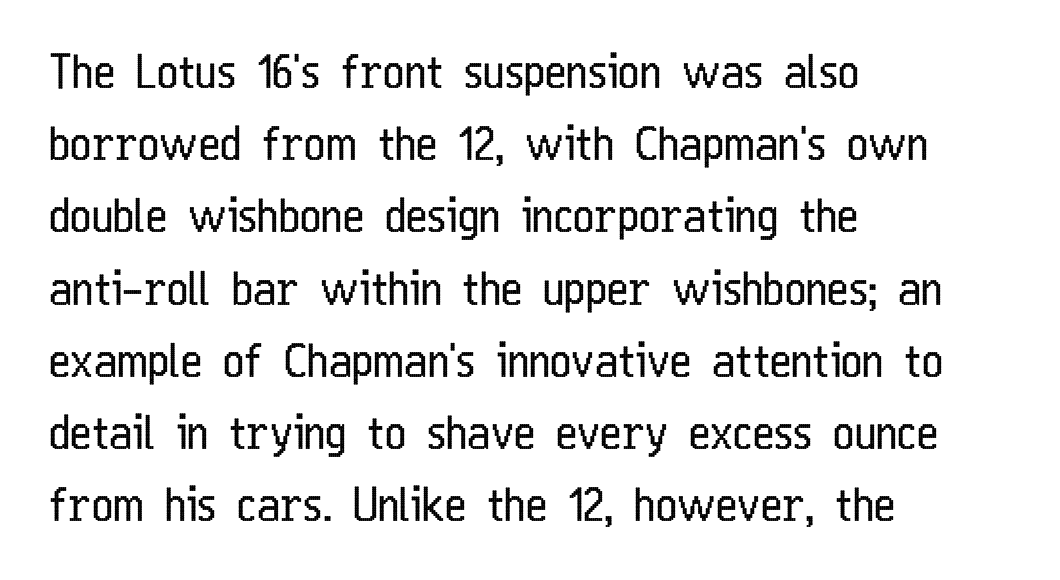
{"serif": "no", "italic": "no", "bold": "no", "weight": "regular", "width": "condensed", "stroke_contrast": "low", "x_height": "medium", "monospaced": "no", "underline": "no", "align": "left", "line_spacing": "normal", "line_spacing_ratio": 1.57, "letter_spacing": "normal", "letter_spacing_em": 0.0, "glyph_px": 46}
